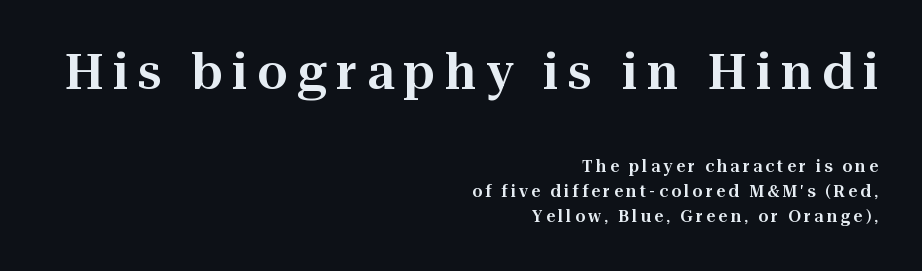
The typography opts for an upright posture over an oblique one. Here the designer chose a conventional face with non-uniform glyph widths. The leading is moderate, giving the passage an even texture. Compared with typical body copy, the letter spacing here is much looser.
